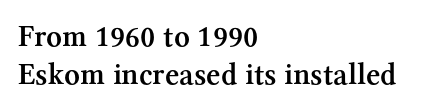
The image shows 31 px semibold serif type, upright; set left-aligned, line spacing 1.21x, normal letter spacing, not underlined; medium stroke contrast and a medium x-height.
